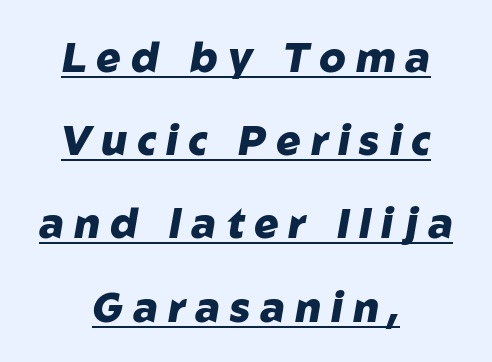
{"italic": "yes", "lean": "right", "slant_degrees": 10, "bold": "yes", "weight": "heavy", "width": "normal", "stroke_contrast": "low", "x_height": "medium", "monospaced": "no", "underline": "yes", "align": "center", "line_spacing": "loose", "line_spacing_ratio": 2.03, "letter_spacing": "wide", "letter_spacing_em": 0.24, "glyph_px": 41}
